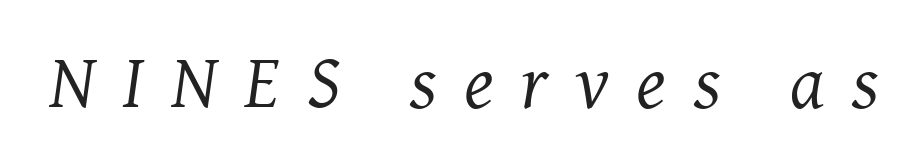
Note the varied advance widths — an 'i' is clearly narrower than an 'm'. This reads as an unemphasized weight, regular at the heaviest. Has an underline been added? It has not. The horizontal fit of the characters is loose and conspicuously gappy. Check where the strokes stop: tiny serifs finish them off.
